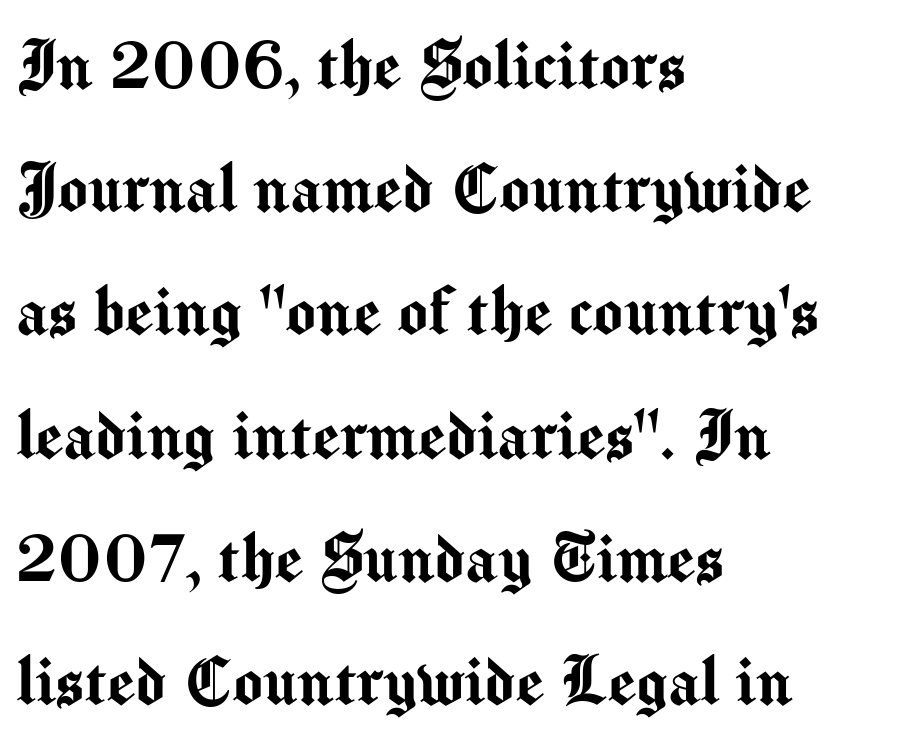
This sample uses an upright cut, with every glyph sitting square on the baseline. The typeface chosen for these lines omits serifs. How would I describe the line gaps? Plain and ordinary. Here the designer chose a conventional face with non-uniform glyph widths.
